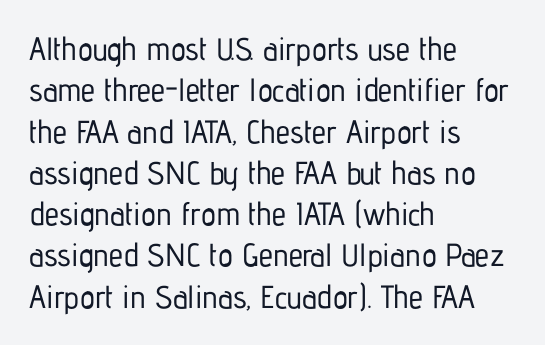
Q: Is the text italic (slanted)? A: No, it is upright.
Q: Is the typeface a serif or a sans-serif typeface? A: Sans-serif.
Q: Is the text underlined? A: No.
Q: How is the paragraph aligned? A: Left-aligned.
Q: Is the spacing between letters normal or unusually wide? A: Normal.
Q: Is the spacing between lines tight, normal or loose? A: Normal.
Q: Width (condensed, normal, or wide)? A: Condensed.
Q: Stroke contrast? A: Low.
Q: x-height? A: Medium.
Q: Monospaced? A: No.
